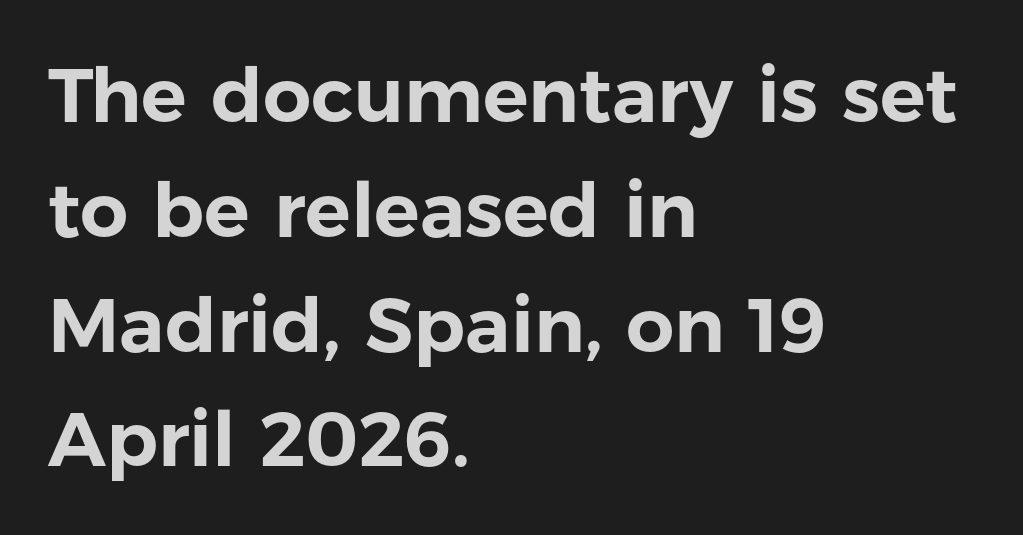
The image shows 76 px sans-serif type, upright; set left-aligned, normal line spacing (1.51x), normal letter spacing, not underlined; low stroke contrast and a medium x-height.
